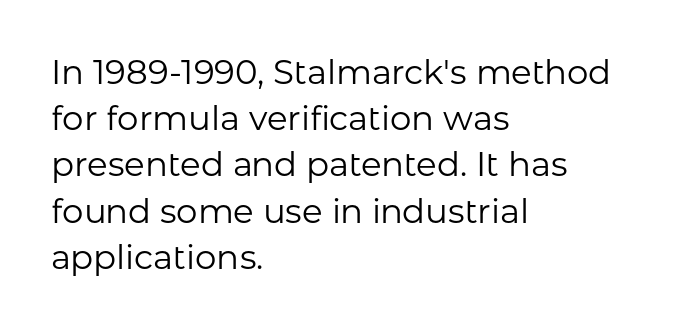
{"serif": "no", "italic": "no", "bold": "no", "weight": "regular", "width": "normal", "stroke_contrast": "low", "x_height": "medium", "monospaced": "no", "underline": "no", "align": "left", "line_spacing": "normal", "line_spacing_ratio": 1.36, "letter_spacing": "normal", "letter_spacing_em": 0.0, "glyph_px": 34}
